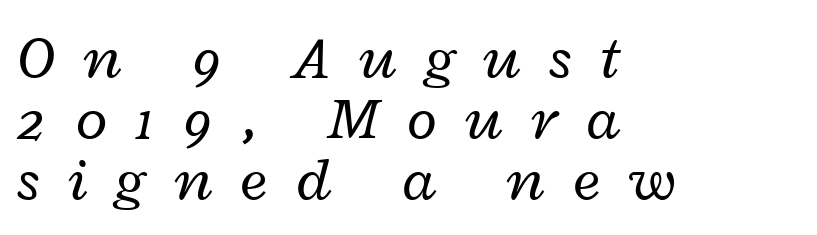
{"italic": "yes", "lean": "right", "slant_degrees": 12, "bold": "no", "weight": "regular", "width": "wide", "stroke_contrast": "low", "x_height": "medium", "monospaced": "no", "underline": "no", "align": "left", "line_spacing": "tight", "line_spacing_ratio": 0.98, "letter_spacing": "wide", "letter_spacing_em": 0.46, "glyph_px": 62}
